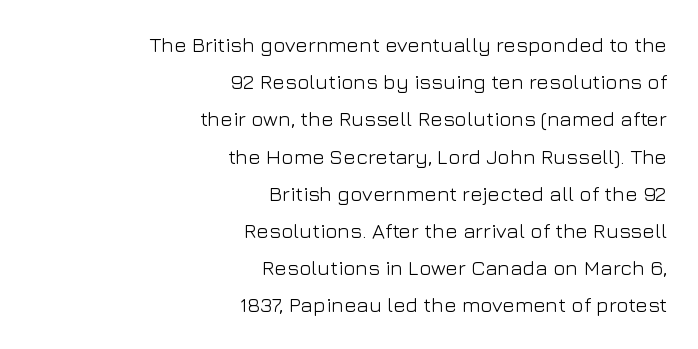
The image shows 21 px text type, upright; set right-aligned, line spacing 1.77x, normal letter spacing, not underlined.
